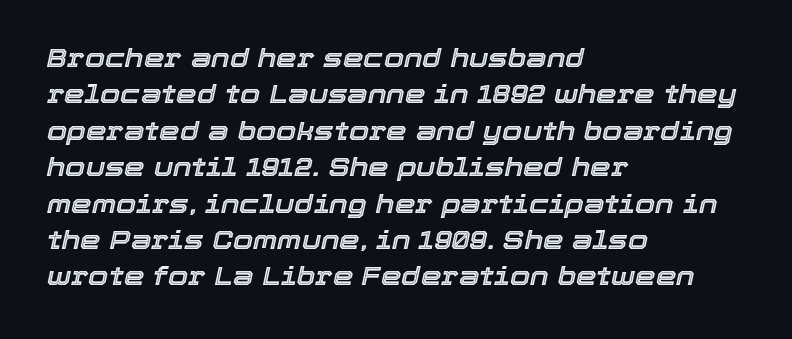
Q: Is the text italic (slanted)? A: Yes, it leans right by about 12 degrees.
Q: Is the text underlined? A: No.
Q: How is the paragraph aligned? A: Left-aligned.
Q: Is the spacing between letters normal or unusually wide? A: Normal.
Q: Is the spacing between lines tight, normal or loose? A: Normal.
